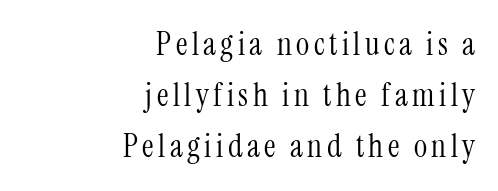
Vertical spacing — default. The setting favours the right margin, as signatures and pull-quotes sometimes do. Every character sits straight up, as roman type does. Stem width sits at or under what a default text font uses. Little horizontal feet cap the strokes, marking this as serif type.
